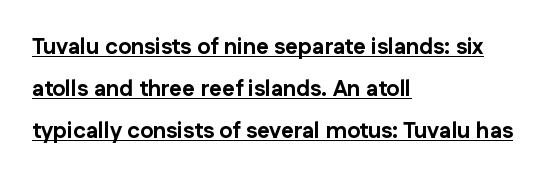
Q: Is the text bold? A: Yes.
Q: Is the text italic (slanted)? A: No, it is upright.
Q: Is the text underlined? A: Yes.
Q: How is the paragraph aligned? A: Left-aligned.
Q: Is the spacing between letters normal or unusually wide? A: Normal.
Q: Is the spacing between lines tight, normal or loose? A: Loose.
